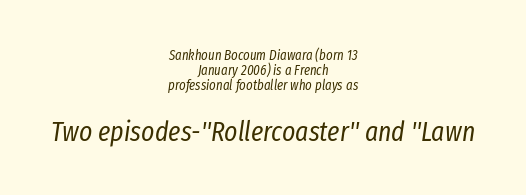
Students, observe: this is what under-led, compact text looks like. Visually, the bottom section dominates because its glyphs are scaled up. The words here are not underlined. These glyphs show unthickened strokes, regular width or finer. Looking at the ascenders, they clearly lean.
